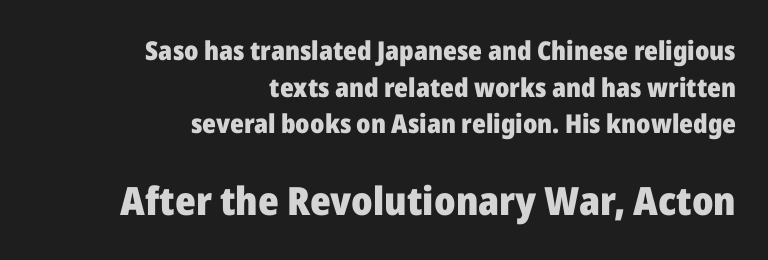
The image shows 39 px heavy sans-serif type, upright; set right-aligned, normal line spacing (1.41x), normal letter spacing, not underlined; the second (bottom) block is 1.5x larger; low stroke contrast and a medium x-height.
